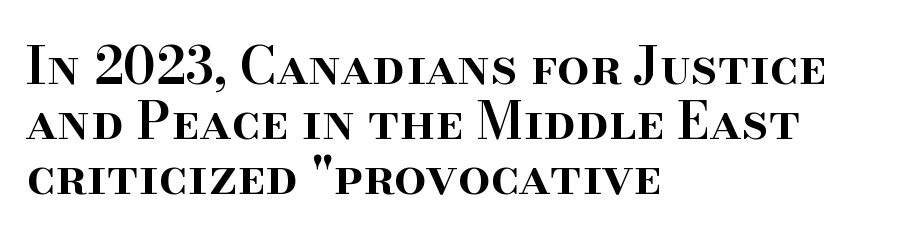
{"serif": "yes", "italic": "no", "bold": "semi", "weight": "semibold", "width": "normal", "stroke_contrast": "high", "x_height": "small", "monospaced": "no", "underline": "no", "align": "left", "line_spacing": "tight", "line_spacing_ratio": 1.08, "letter_spacing": "normal", "letter_spacing_em": 0.0, "glyph_px": 51}
